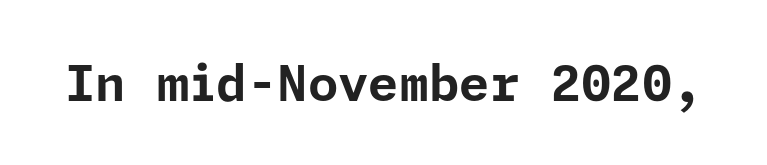
These words are printed bold, with thick strokes throughout. The specimen reads as upright at a glance. Compared with typical body copy, the letter spacing here is the same. Nope, no serifs anywhere on these letters. Descenders are the only things crossing below the line.
